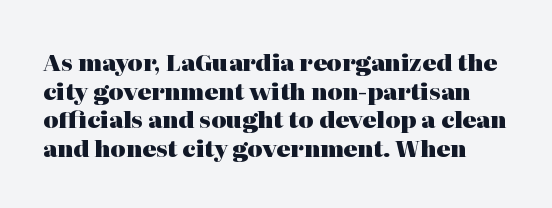
Q: Is the text bold? A: Yes.
Q: Is the text italic (slanted)? A: No, it is upright.
Q: Is the text underlined? A: No.
Q: Is the spacing between letters normal or unusually wide? A: Normal.
